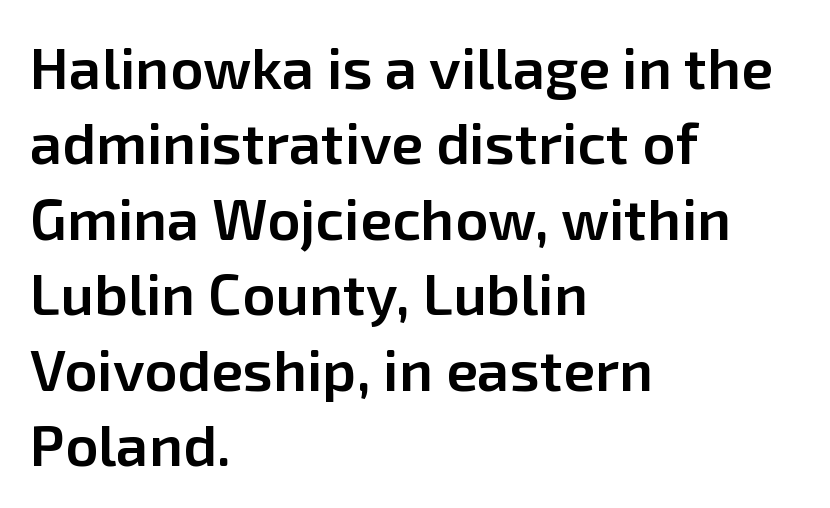
Q: Is the text bold? A: Semi-bold.
Q: Is the text italic (slanted)? A: No, it is upright.
Q: Is the typeface a serif or a sans-serif typeface? A: Sans-serif.
Q: Is the text underlined? A: No.
Q: How is the paragraph aligned? A: Left-aligned.
Q: Is the spacing between letters normal or unusually wide? A: Normal.
Q: Is the spacing between lines tight, normal or loose? A: Normal.
Q: Width (condensed, normal, or wide)? A: Normal.
Q: Stroke contrast? A: Low.
Q: x-height? A: Medium.
Q: Monospaced? A: No.
